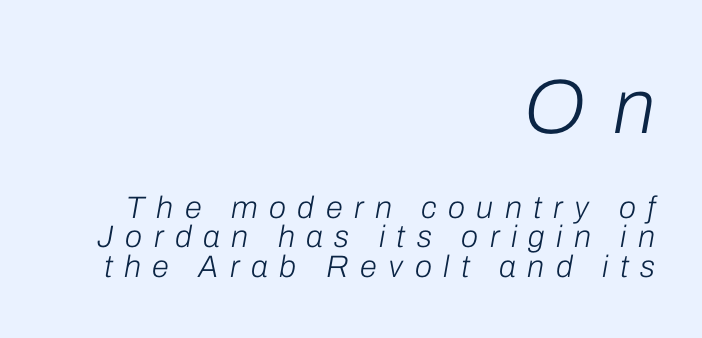
The image shows 77 px light type, italic (leaning right); set right-aligned, tight line spacing (0.96x), unusually wide letter spacing (+0.37 em), not underlined; the first (top) block is 2.48x larger; low stroke contrast and a medium x-height.
